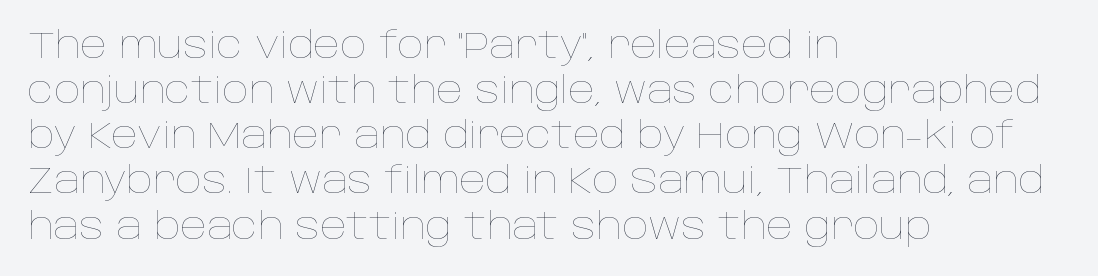
The image shows 37 px thin type, upright; set left-aligned, line spacing 1.22x, normal letter spacing, not underlined; low stroke contrast and a large x-height.
